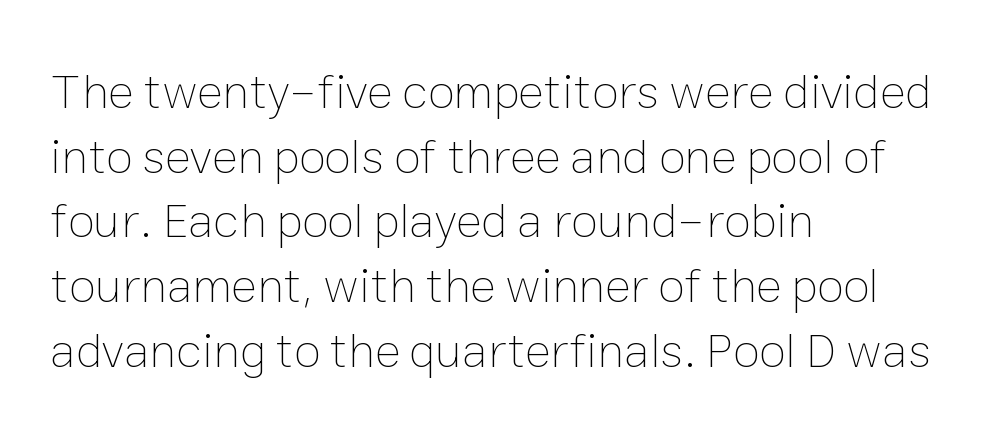
The image shows 49 px thin type, upright; set left-aligned, normal line spacing (1.32x), normal letter spacing, not underlined; low stroke contrast and a medium x-height.
